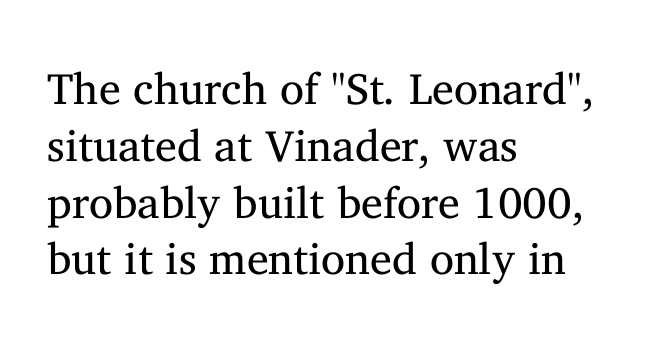
{"serif": "yes", "italic": "no", "bold": "no", "weight": "regular", "width": "normal", "stroke_contrast": "medium", "x_height": "medium", "monospaced": "no", "underline": "no", "align": "left", "line_spacing": "normal", "line_spacing_ratio": 1.29, "letter_spacing": "normal", "letter_spacing_em": 0.0, "glyph_px": 44}
